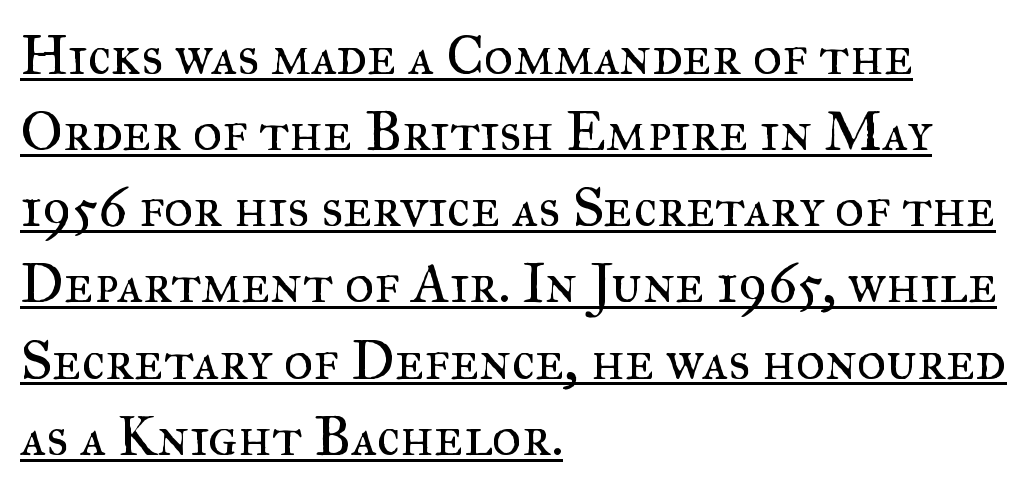
Weight: in the light-to-regular range. Typographically, this falls in the serif category. A typographer would call this underscored text. Italic? Not at all — the glyphs are vertical. You could not count columns in this text — the font is proportionally spaced. Tracking value appears to be zero — textbook default spacing.
